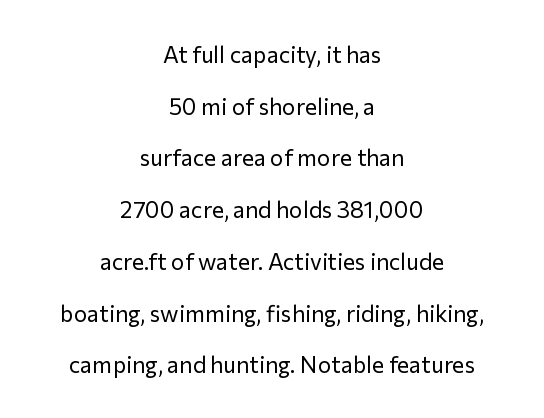
{"italic": "no", "bold": "no", "underline": "no", "align": "center", "line_spacing": "loose", "line_spacing_ratio": 2.25, "letter_spacing": "normal", "letter_spacing_em": 0.0, "glyph_px": 23}
